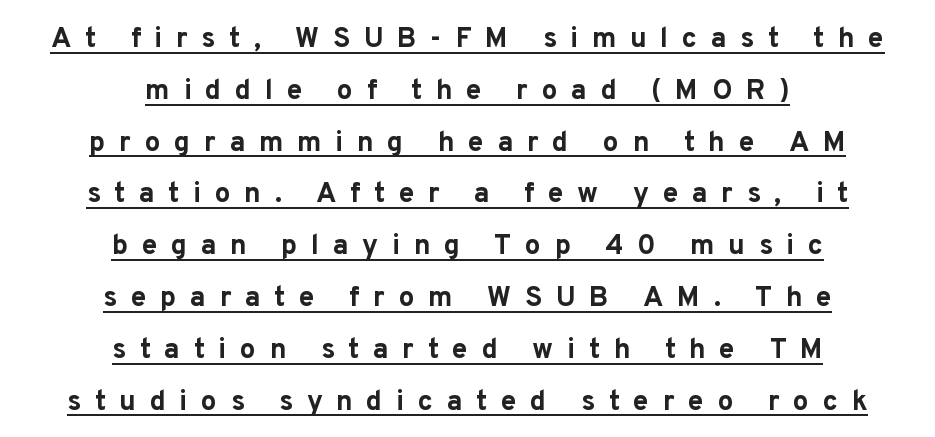
{"serif": "no", "italic": "no", "bold": "yes", "weight": "bold", "width": "normal", "stroke_contrast": "low", "x_height": "medium", "monospaced": "no", "underline": "yes", "align": "center", "line_spacing_ratio": 1.85, "letter_spacing": "wide", "letter_spacing_em": 0.49, "glyph_px": 28}
